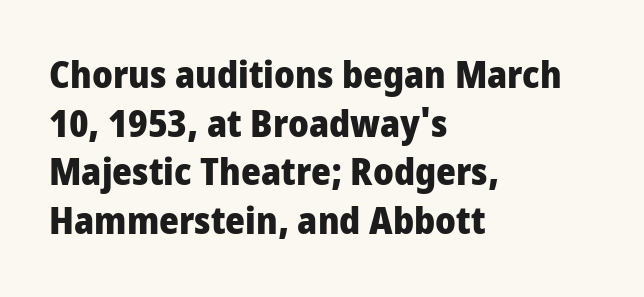
The paragraph has a hard left edge and a soft right edge. Lines of text with bare space underneath. Note the varied advance widths — an 'i' is clearly narrower than an 'm'. This block has exactly the height ordinary leading produces.
